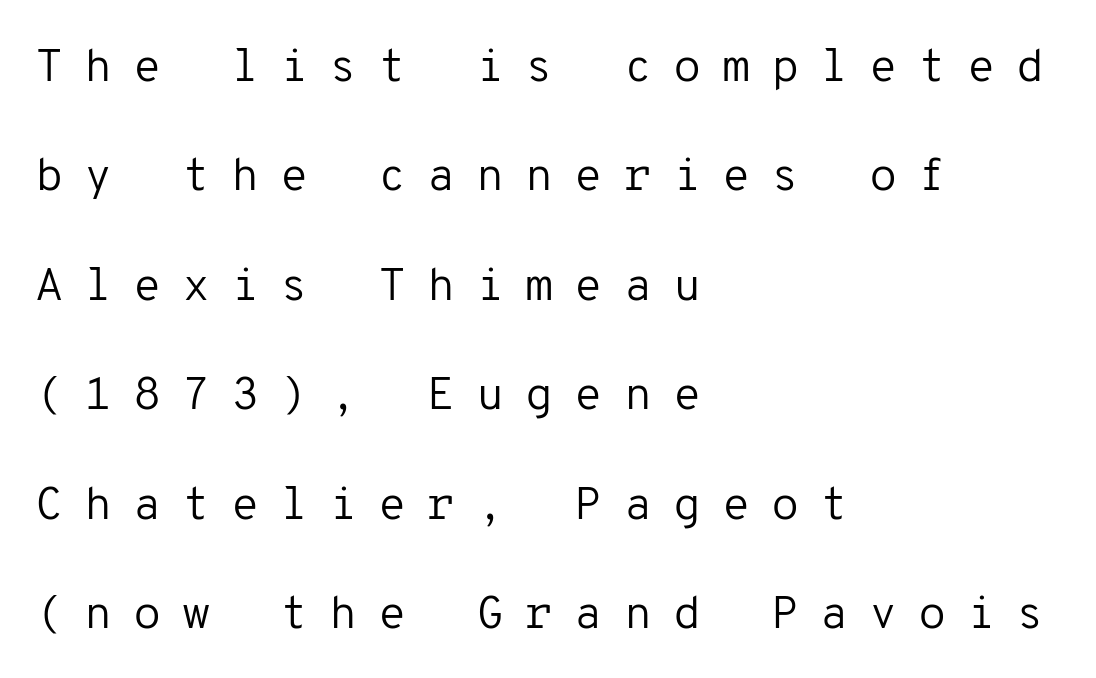
The image shows 46 px regular-weight sans-serif type, upright, monospaced; set left-aligned, loose line spacing (2.38x), unusually wide letter spacing (+0.45 em), not underlined; low stroke contrast and a medium x-height.
